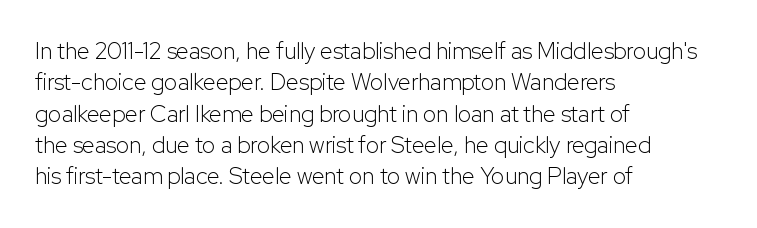
One glance says typical: line gaps are just what's usual. What stands out about the letter spacing? Nothing — it is the standard amount. This reads as an unemphasized weight, regular at the heaviest. The text block is weighted toward the left margin, trailing off unevenly rightward. Descender tails drop into unmarked territory. The specimen reads as upright at a glance.
